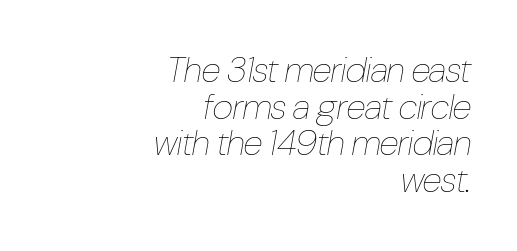
{"italic": "yes", "lean": "right", "slant_degrees": 10, "bold": "no", "weight": "thin", "width": "condensed", "stroke_contrast": "low", "x_height": "medium", "monospaced": "no", "underline": "no", "align": "right", "line_spacing": "tight", "line_spacing_ratio": 1.02, "letter_spacing": "normal", "letter_spacing_em": 0.0, "glyph_px": 36}
